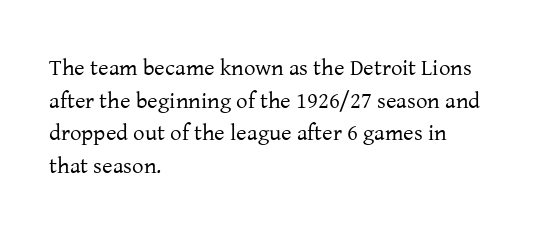
{"italic": "no", "bold": "no", "underline": "no", "align": "left", "line_spacing": "normal", "line_spacing_ratio": 1.42, "letter_spacing": "normal", "letter_spacing_em": 0.0, "glyph_px": 23}
